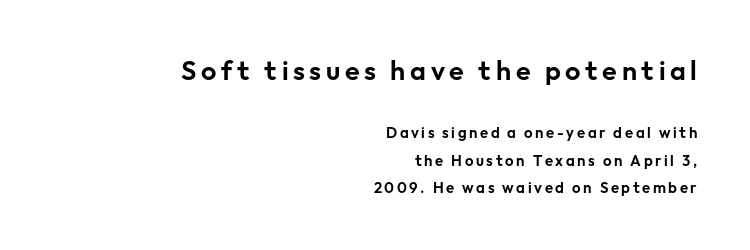
The image shows 27 px text type, upright; set right-aligned, line spacing 1.81x, not underlined; the first (top) block is 1.8x larger.
